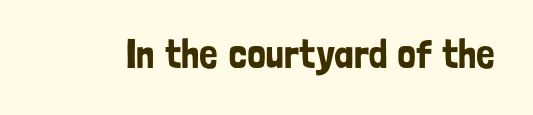
The image shows 41 px condensed sans-serif type, upright; set normal letter spacing, not underlined; low stroke contrast and a medium x-height.
